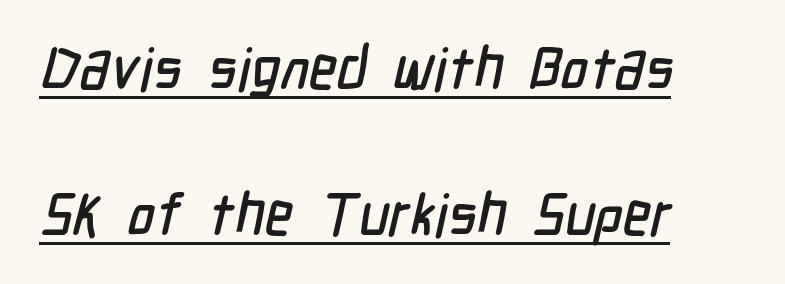
Q: Is the typeface a serif or a sans-serif typeface? A: Sans-serif.
Q: Is the text underlined? A: Yes.
Q: How is the paragraph aligned? A: Left-aligned.
Q: Is the spacing between letters normal or unusually wide? A: Normal.
Q: Is the spacing between lines tight, normal or loose? A: Loose.
Q: Width (condensed, normal, or wide)? A: Condensed.
Q: Stroke contrast? A: Low.
Q: x-height? A: Medium.
Q: Monospaced? A: No.
